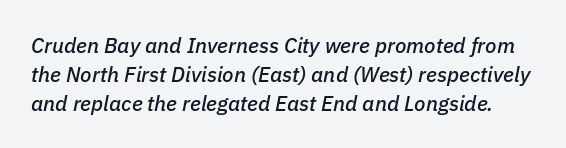
Q: Is the text italic (slanted)? A: Yes, it leans right by about 11 degrees.
Q: Is the text underlined? A: No.
Q: Is the spacing between letters normal or unusually wide? A: Normal.
Q: Is the spacing between lines tight, normal or loose? A: Normal.
